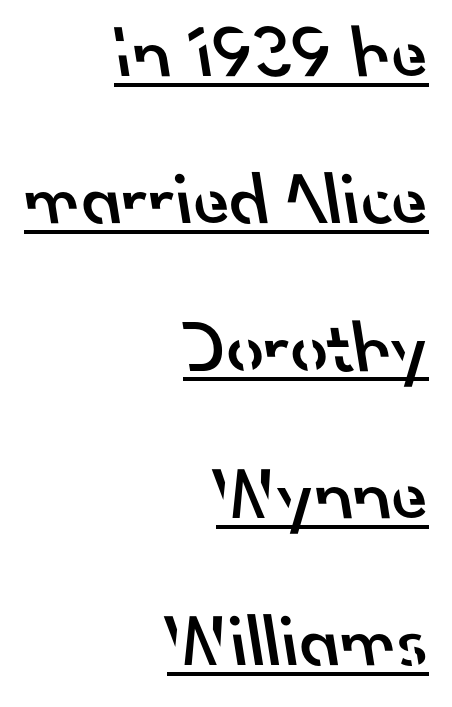
The image shows 74 px semibold sans-serif type; set right-aligned, loose line spacing (1.99x), normal letter spacing, underlined; low stroke contrast and a small x-height.
